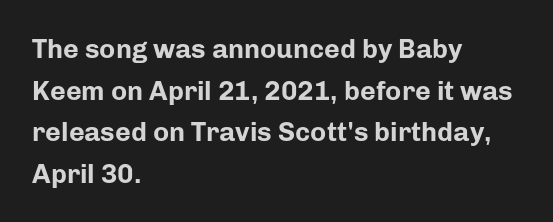
This sample keeps an unexceptional amount of space between lines. Which margin do the lines hug? The left one — the right edge is uneven. The specimen omits any rule beneath the text block's lines. Students, note that the glyphs here touch the page at normal intervals. This is heavy type, rendered in bold.
